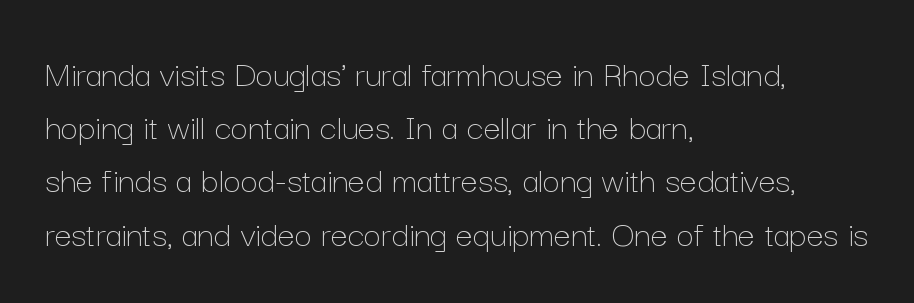
Ascenders rise straight up at ninety degrees. If you measured baseline to baseline, you'd find a middling distance. Nobody drew a line under any word here. Horizontal alignment here is leftward, the default for most running prose.
